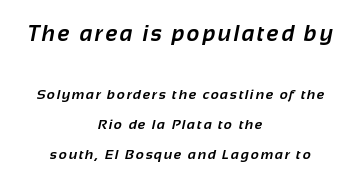
The image shows 22 px bold type; set centered, loose line spacing (2.15x), not underlined; the first (top) block is 1.57x larger.
